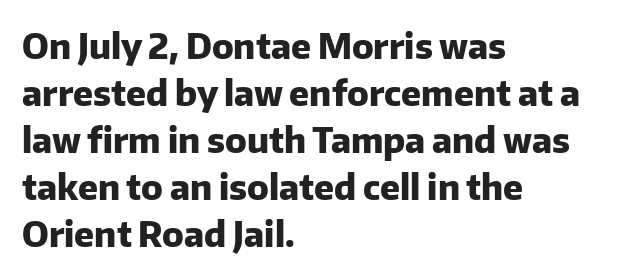
{"serif": "no", "italic": "no", "bold": "yes", "weight": "heavy", "width": "normal", "stroke_contrast": "low", "x_height": "medium", "monospaced": "no", "underline": "no", "align": "left", "line_spacing": "normal", "line_spacing_ratio": 1.34, "letter_spacing": "normal", "letter_spacing_em": 0.0, "glyph_px": 35}
